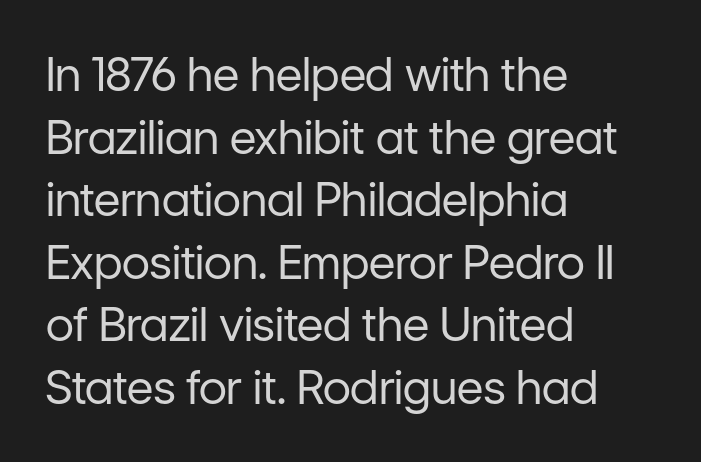
A bare baseline throughout the passage. The letters look calm and open, with moderate or lighter stems. Italic? Not at all — the glyphs are vertical. The passage shown stacks its lines at a standard gap. The rendering uses natural spacing where letterforms have individual widths. The rag falls on the right side of this text block.
